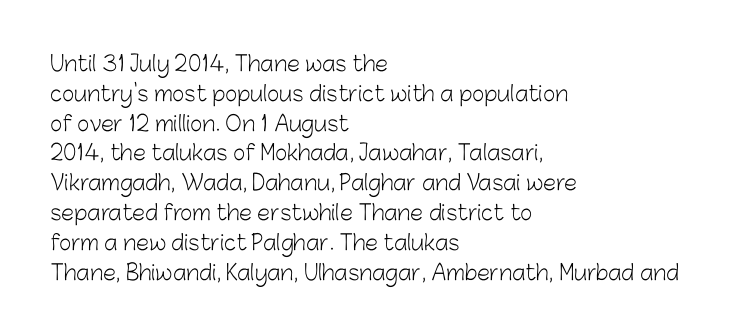
Quick note: interline space is typical. Nothing unusual about the tracking: characters are spaced as the font intends. Unmarked baselines from the first word to the last. No italicization has been applied; the sample stays upright.
